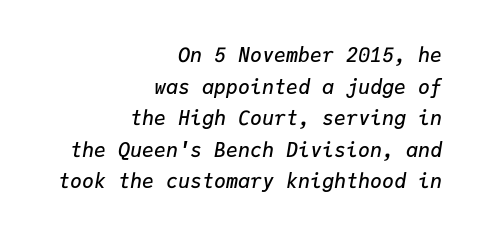
{"italic": "yes", "lean": "right", "slant_degrees": 9, "bold": "semi", "underline": "no", "align": "right", "line_spacing": "normal", "line_spacing_ratio": 1.58, "letter_spacing": "normal", "letter_spacing_em": 0.0, "glyph_px": 20}
